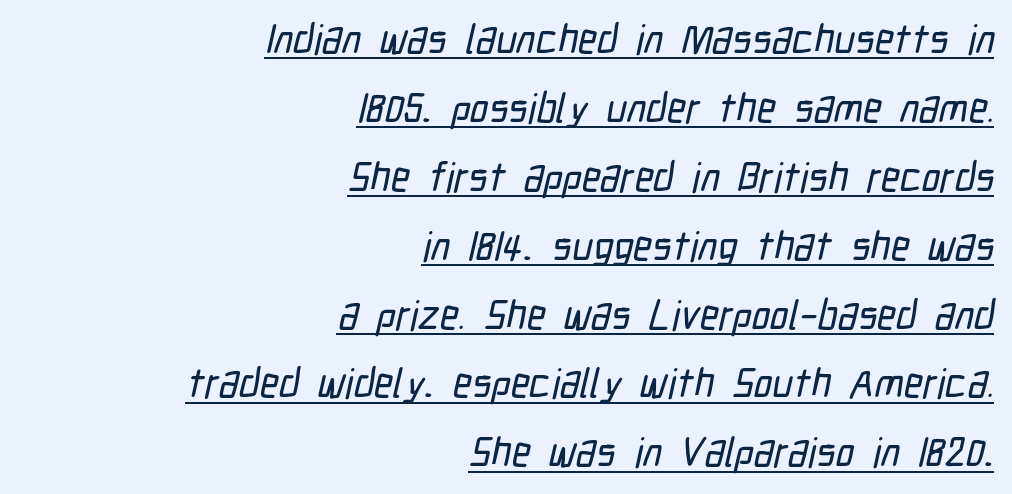
Q: Is the typeface a serif or a sans-serif typeface? A: Sans-serif.
Q: Is the text underlined? A: Yes.
Q: How is the paragraph aligned? A: Right-aligned.
Q: Is the spacing between letters normal or unusually wide? A: Normal.
Q: Is the spacing between lines tight, normal or loose? A: Normal.
Q: Width (condensed, normal, or wide)? A: Condensed.
Q: Stroke contrast? A: Low.
Q: x-height? A: Medium.
Q: Monospaced? A: No.
